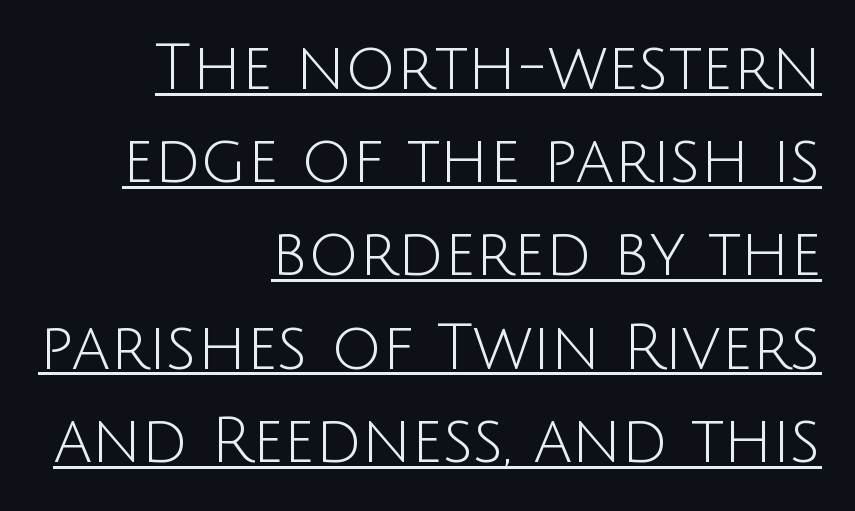
The image shows 63 px light sans-serif type, upright; set right-aligned, normal line spacing (1.48x), normal letter spacing, underlined; low stroke contrast and a large x-height.
